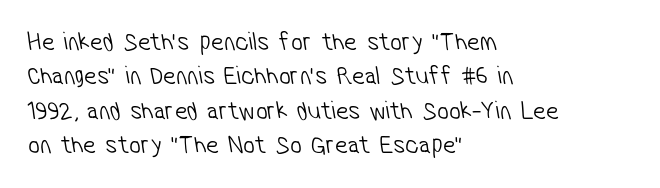
The foot of each line stays bare and open. Compared with a centered layout, this one pins lines to the left instead. The cut favours lightness, reaching ordinary text weight at its darkest. The designer left line spacing at the default.
